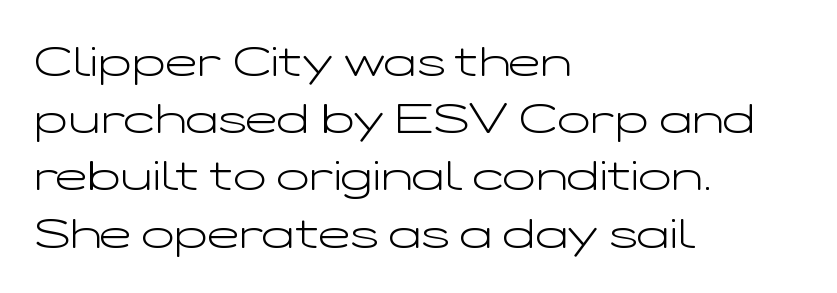
{"serif": "no", "italic": "no", "bold": "no", "weight": "light", "width": "wide", "stroke_contrast": "low", "x_height": "medium", "monospaced": "no", "underline": "no", "align": "left", "line_spacing": "normal", "line_spacing_ratio": 1.33, "letter_spacing": "normal", "letter_spacing_em": 0.0, "glyph_px": 43}
